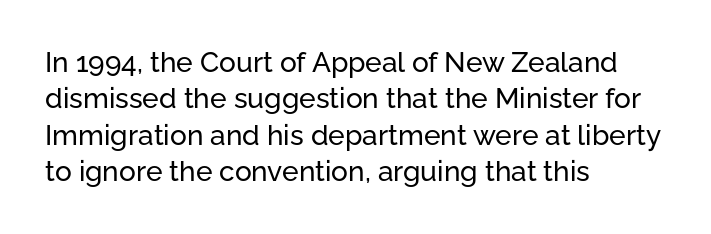
If you drew a line through each stem, it would be perfectly vertical. Words appear dense and cohesive because spacing is normal. The space between consecutive lines is moderate. The passage shown is typeset with a sans-serif family. The passage shown is not underscored anywhere.
